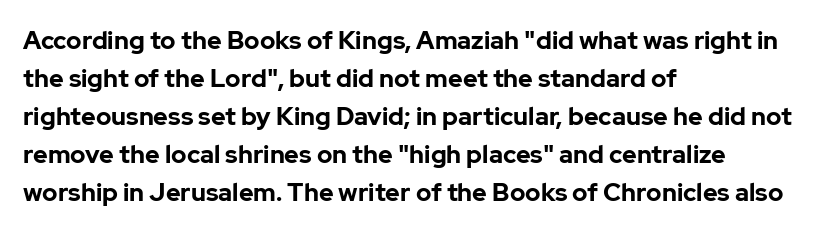
The image shows 25 px bold type, upright; set left-aligned, normal line spacing (1.52x), normal letter spacing, not underlined.
